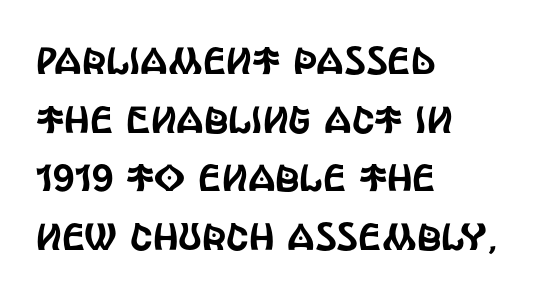
Q: Is the text italic (slanted)? A: No, it is upright.
Q: Is the typeface a serif or a sans-serif typeface? A: Sans-serif.
Q: Is the text underlined? A: No.
Q: How is the paragraph aligned? A: Left-aligned.
Q: Is the spacing between letters normal or unusually wide? A: Normal.
Q: Is the spacing between lines tight, normal or loose? A: Normal.
Q: Width (condensed, normal, or wide)? A: Condensed.
Q: x-height? A: Large.
Q: Monospaced? A: No.
